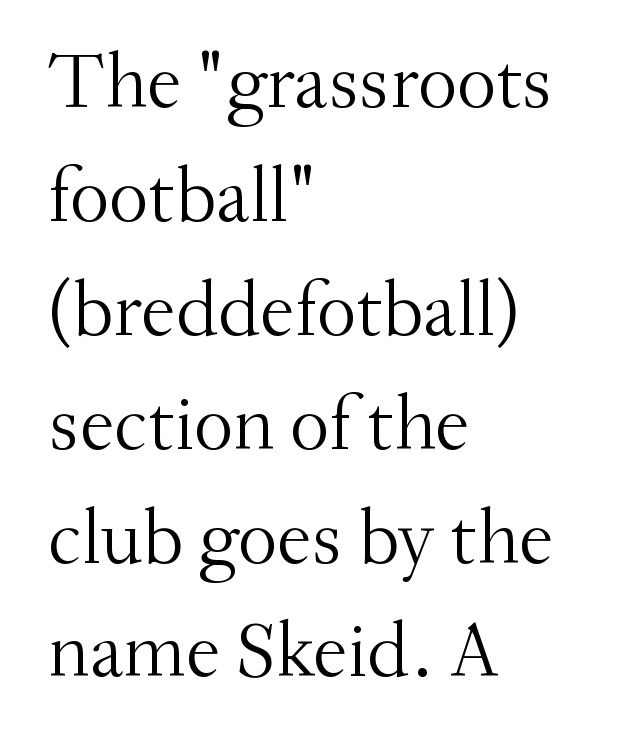
In terms of leading, this rendering sits right in the middle. Honestly, there is no underline to notice here at all. You could call the tracking neutral — neither tight nor loose. Is this a fixed-width face? No — the glyphs have proportional, varying widths. Horizontal alignment here is leftward, the default for most running prose.
